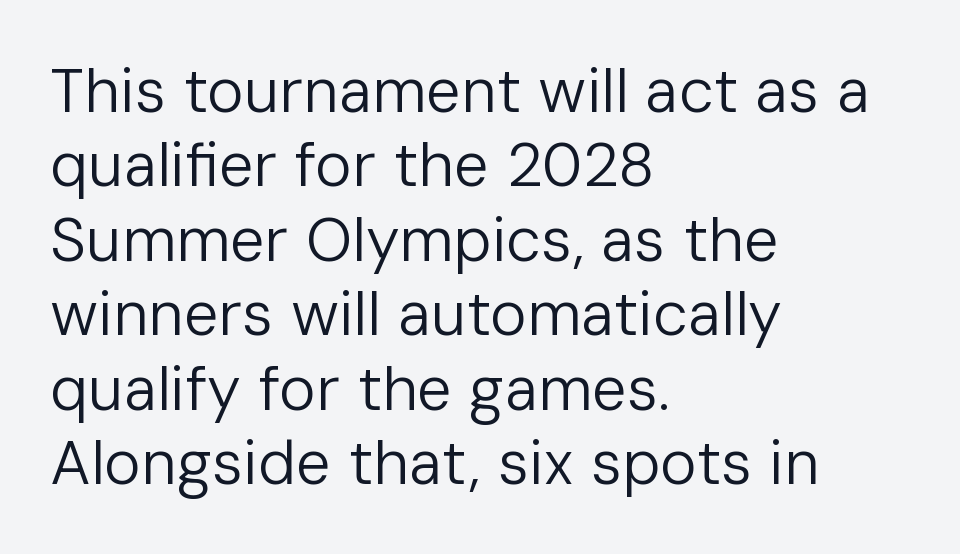
Q: Is the text bold? A: No.
Q: Is the text italic (slanted)? A: No, it is upright.
Q: Is the typeface a serif or a sans-serif typeface? A: Sans-serif.
Q: Is the text underlined? A: No.
Q: How is the paragraph aligned? A: Left-aligned.
Q: Is the spacing between letters normal or unusually wide? A: Normal.
Q: Width (condensed, normal, or wide)? A: Normal.
Q: Stroke contrast? A: Low.
Q: x-height? A: Medium.
Q: Monospaced? A: No.
